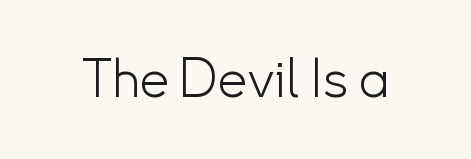
The image shows 53 px light sans-serif type, upright; set normal letter spacing, not underlined; low stroke contrast and a small x-height.
